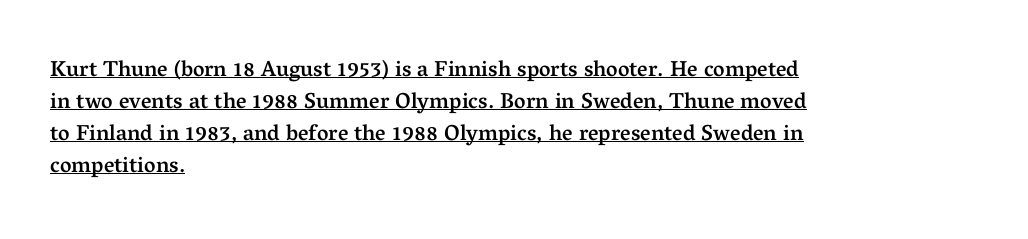
{"italic": "no", "bold": "semi", "underline": "yes", "align": "left", "line_spacing": "normal", "line_spacing_ratio": 1.45, "letter_spacing": "normal", "letter_spacing_em": 0.0, "glyph_px": 22}
